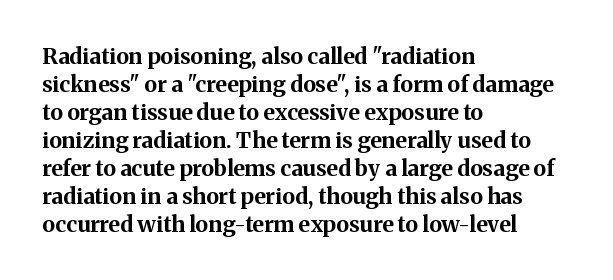
The axis of the letterforms is exactly vertical. Leftover space on each line is placed entirely after the last word. Each row of text sits above clean, open space. Students, note that the glyphs here touch the page at normal intervals.
